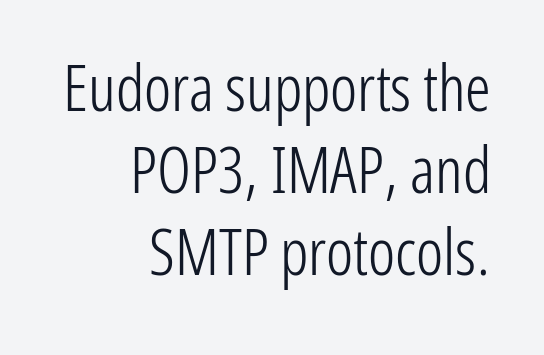
Nobody touched the tracking dial on this one. The axis of the letterforms is exactly vertical. Honestly, the row spacing looks completely unremarkable. The strip under each line holds only bare page. This sample has the flowing, uneven cadence of proportional lettering. A typesetter would label this face a sans.
